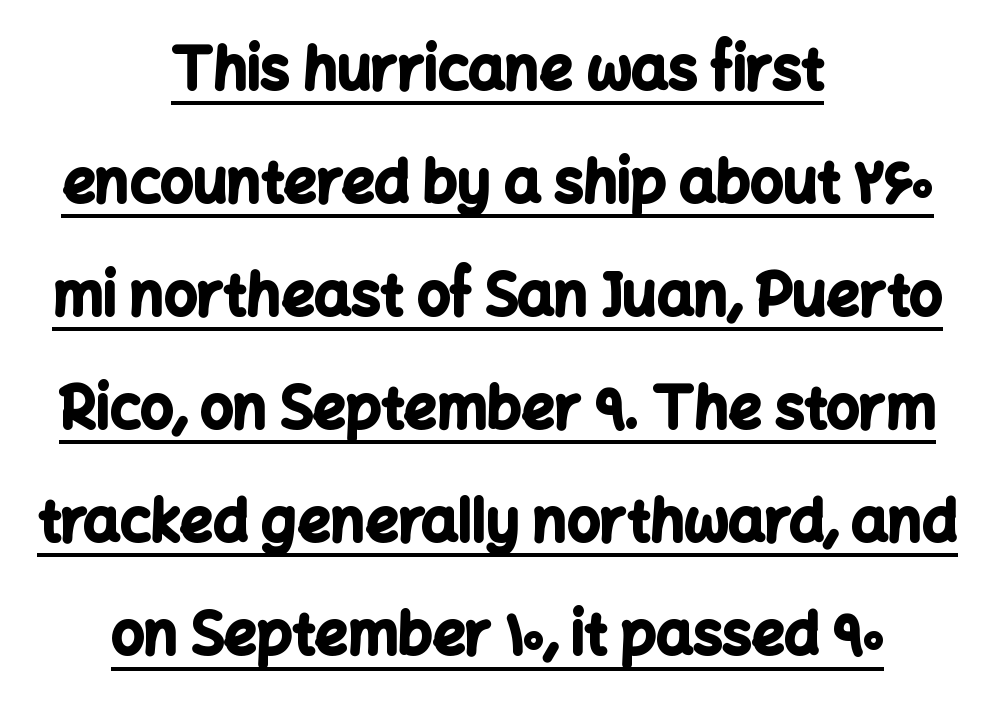
The image shows 58 px bold sans-serif type, upright; set centered, loose line spacing (1.95x), normal letter spacing, underlined; low stroke contrast and a medium x-height.
